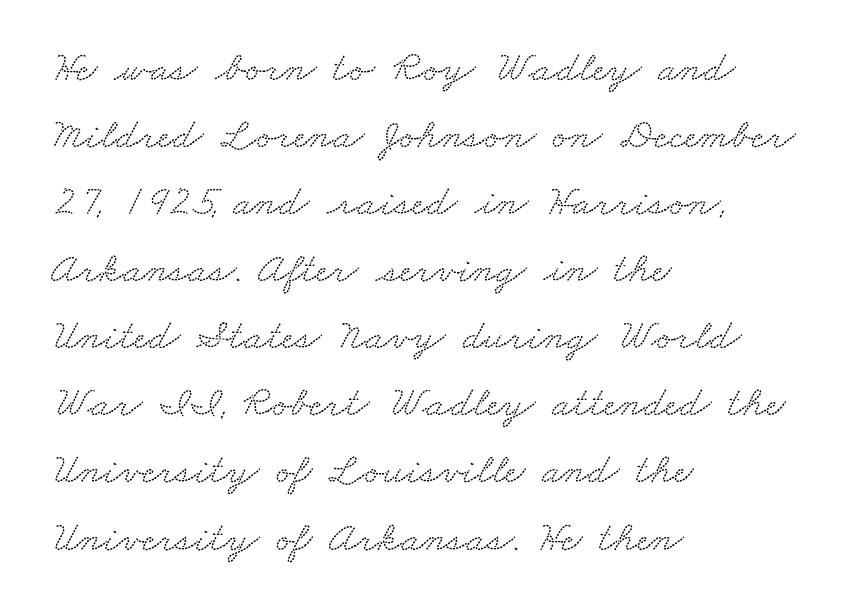
Q: Is the typeface a serif or a sans-serif typeface? A: Serif.
Q: Is the text underlined? A: No.
Q: How is the paragraph aligned? A: Left-aligned.
Q: Is the spacing between letters normal or unusually wide? A: Normal.
Q: Is the spacing between lines tight, normal or loose? A: Normal.
Q: Width (condensed, normal, or wide)? A: Wide.
Q: Stroke contrast? A: Low.
Q: x-height? A: Small.
Q: Monospaced? A: No.
